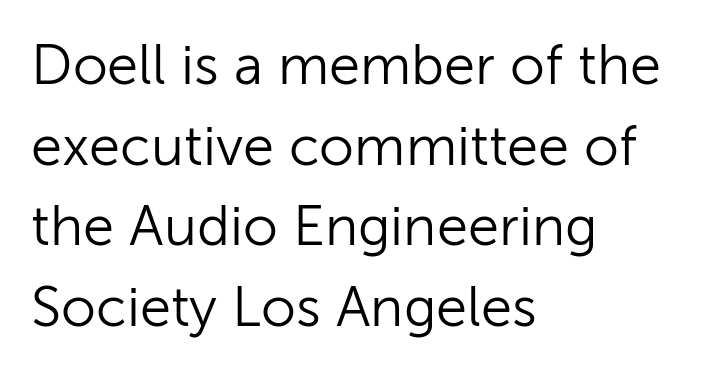
The type family on display is of the sans-serif kind. No word sits above an underline. Quick note: not italic, upright. A light-to-regular cut is what we see here.
